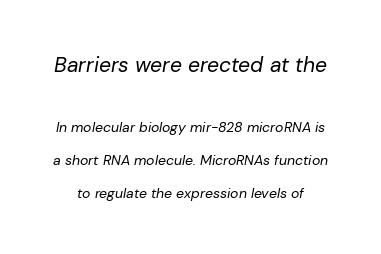
{"italic": "yes", "lean": "right", "slant_degrees": 10, "bold": "no", "underline": "no", "line_spacing": "loose", "line_spacing_ratio": 2.37, "letter_spacing": "normal", "letter_spacing_em": 0.0, "larger_block": "first", "size_ratio": 1.5, "glyph_px": 21}
